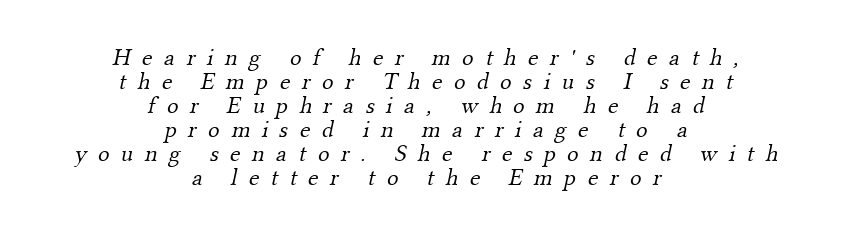
Horizontal alignment here is central, giving a formal, balanced look. Does the leading feel generous? Not at all — it's pinched. Caption: face not bold, strokes unweighted. Words float on clear page, feet unadorned. A typesetter would call this heavily tracked-out type.
